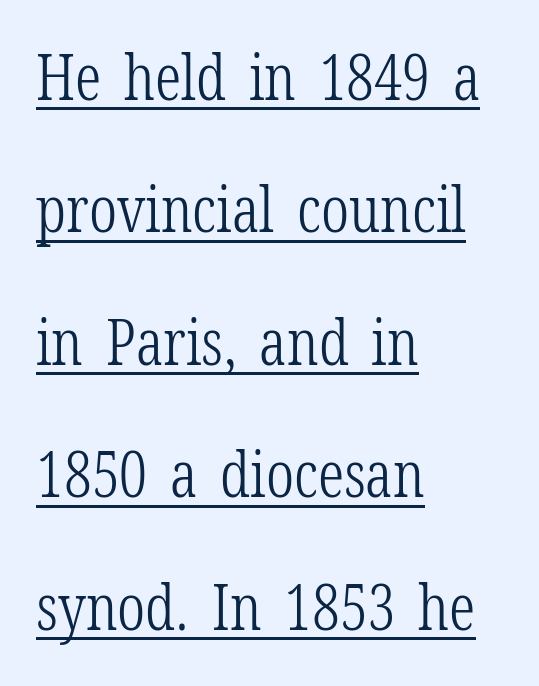
The image shows 64 px light, condensed serif type, upright; set left-aligned, loose line spacing (2.07x), normal letter spacing, underlined; low stroke contrast and a medium x-height.
